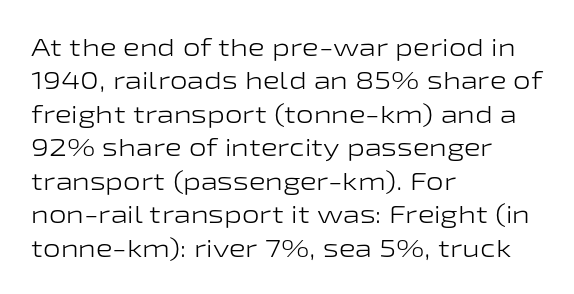
Notice how the stems are strictly vertical — no italics here. Clear beneath every line of the passage. Compared with typical paragraphs, the rows here are spaced about the same. The letters look calm and open, with moderate or lighter stems. Spacing between characters is what you'd get straight out of the box.
